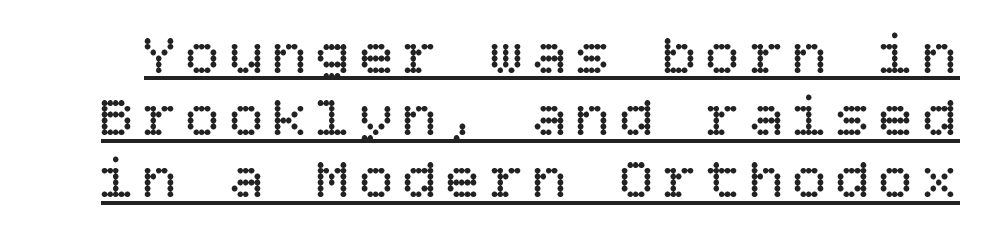
The image shows 57 px regular-weight type, upright; set tight line spacing (1.09x), underlined; low stroke contrast and a large x-height.
